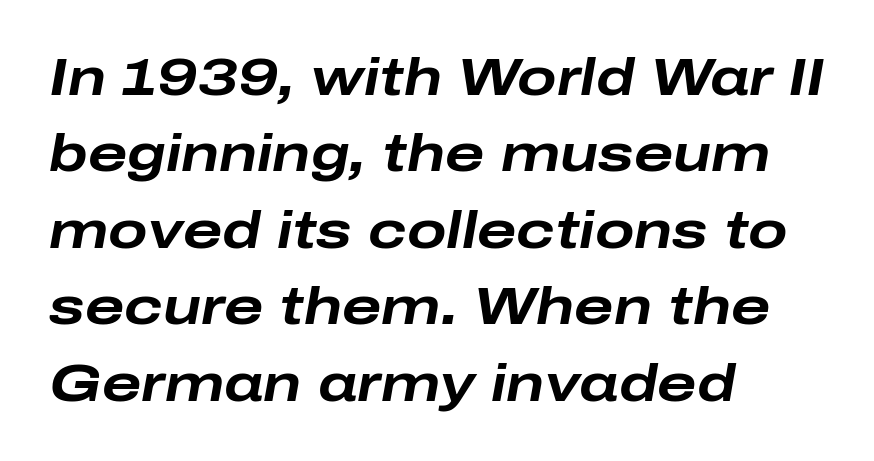
Character widths vary here, with narrow letters taking less room than wide ones. The strip under each line holds only bare page. Weight: bold. These lines are set flush left with a ragged right edge. Compared with ordinary roman type, these characters are visibly tilted.
